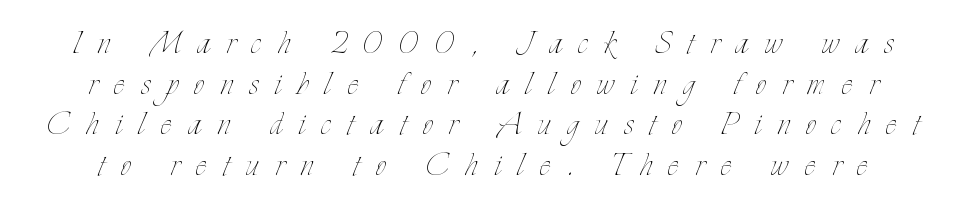
{"bold": "no", "weight": "thin", "width": "condensed", "stroke_contrast": "low", "x_height": "small", "monospaced": "no", "underline": "no", "align": "center", "line_spacing": "tight", "line_spacing_ratio": 0.97, "letter_spacing": "wide", "letter_spacing_em": 0.39, "glyph_px": 42}
